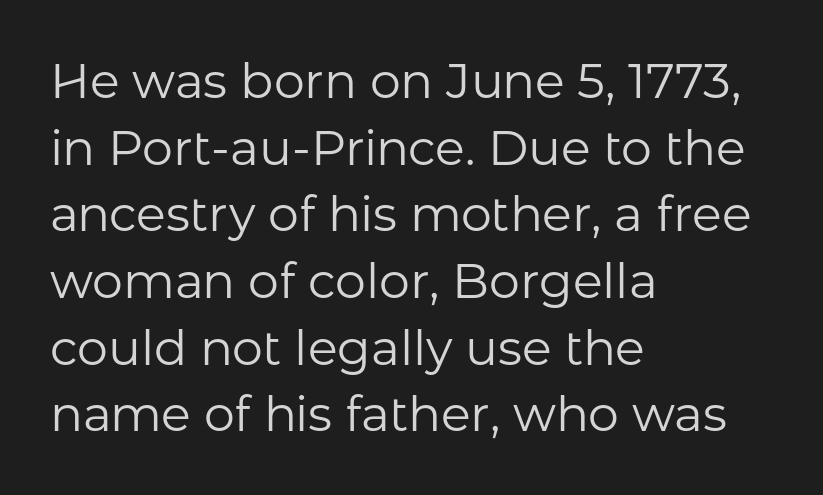
{"serif": "no", "italic": "no", "bold": "no", "weight": "regular", "width": "normal", "stroke_contrast": "low", "x_height": "medium", "monospaced": "no", "underline": "no", "align": "left", "line_spacing": "normal", "line_spacing_ratio": 1.36, "letter_spacing": "normal", "letter_spacing_em": 0.0, "glyph_px": 49}
